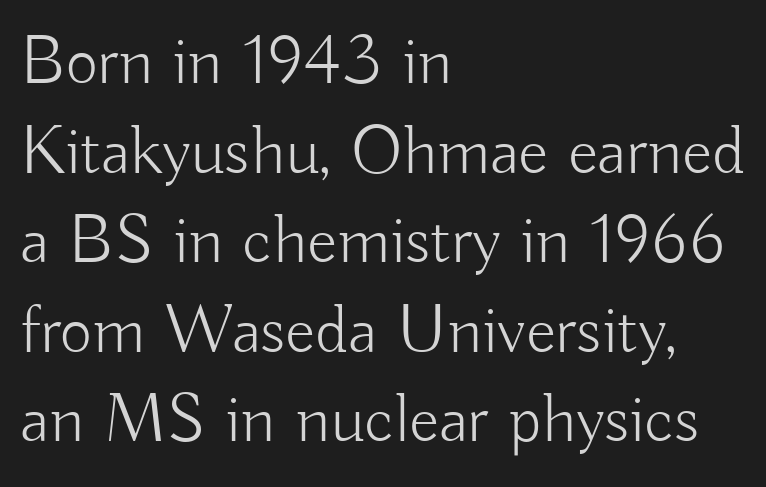
The image shows 70 px light sans-serif type, upright; set left-aligned, normal line spacing (1.28x), normal letter spacing, not underlined; low stroke contrast and a small x-height.
